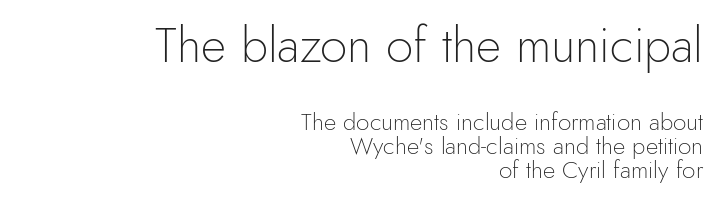
Heaviness? Minimal to ordinary, like unemphasized prose. The type sits square on the baseline with zero lean. The passage is arranged like a letterhead date or caption credit — flush right. Plain, unruled lines of type. Serifs: no, the terminals of the letterforms are clean.
